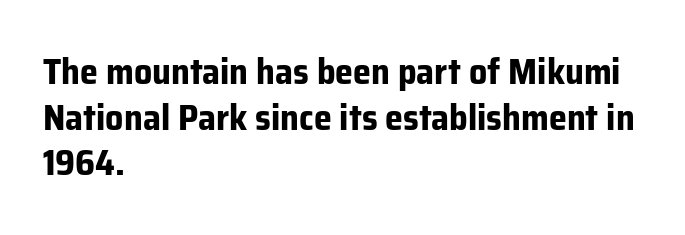
The image shows 36 px bold sans-serif type, upright; set left-aligned, normal line spacing (1.27x), normal letter spacing, not underlined; low stroke contrast and a medium x-height.
